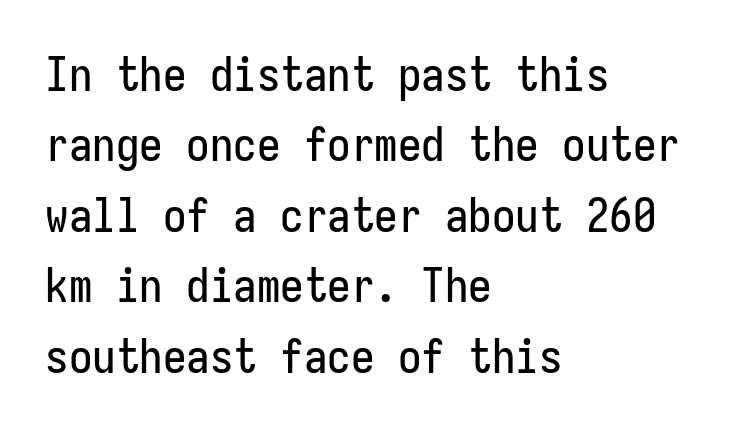
Q: Is the text italic (slanted)? A: No, it is upright.
Q: Is the typeface a serif or a sans-serif typeface? A: Sans-serif.
Q: Is the text underlined? A: No.
Q: How is the paragraph aligned? A: Left-aligned.
Q: Is the spacing between letters normal or unusually wide? A: Normal.
Q: Is the spacing between lines tight, normal or loose? A: Normal.
Q: Width (condensed, normal, or wide)? A: Condensed.
Q: Stroke contrast? A: Low.
Q: x-height? A: Medium.
